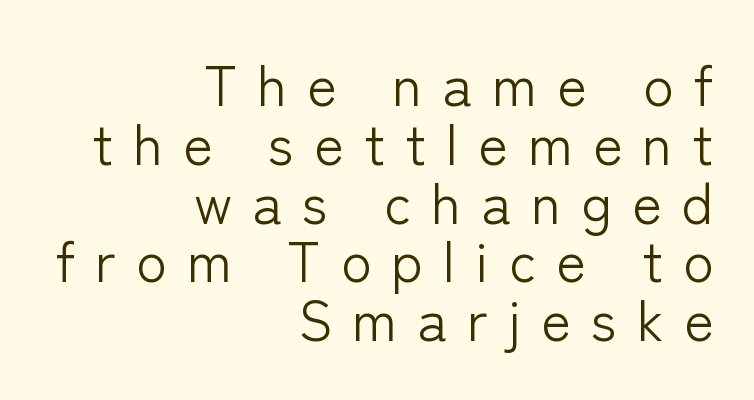
The text block is weighted toward the right margin, trailing off unevenly leftward. This sample uses expanded letter spacing, leaving extra air between glyphs. A typesetter would call this leading minimal, almost set solid. Italic: no, the glyphs are upright roman.
